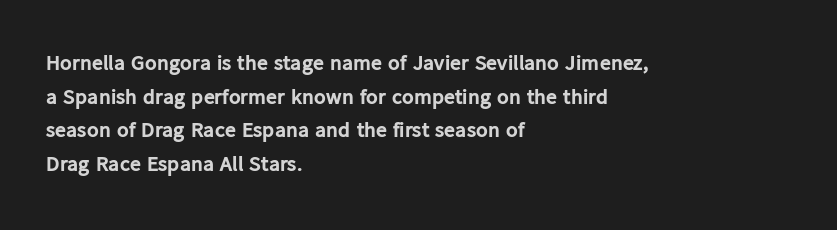
{"italic": "no", "bold": "yes", "underline": "no", "align": "left", "line_spacing": "normal", "line_spacing_ratio": 1.53, "letter_spacing": "normal", "letter_spacing_em": 0.0, "glyph_px": 22}
